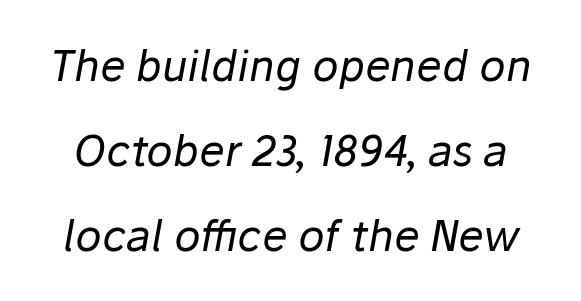
{"italic": "yes", "lean": "right", "slant_degrees": 10, "bold": "no", "weight": "regular", "width": "normal", "stroke_contrast": "low", "x_height": "medium", "monospaced": "no", "underline": "no", "line_spacing": "loose", "line_spacing_ratio": 1.98, "letter_spacing": "normal", "letter_spacing_em": 0.0, "glyph_px": 43}
